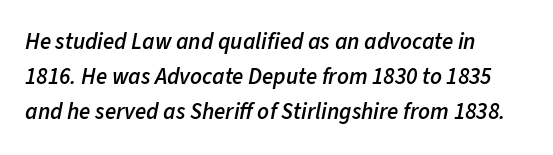
{"italic": "yes", "lean": "right", "slant_degrees": 11, "bold": "semi", "underline": "no", "align": "left", "line_spacing": "normal", "line_spacing_ratio": 1.53, "letter_spacing": "normal", "letter_spacing_em": 0.0, "glyph_px": 23}
